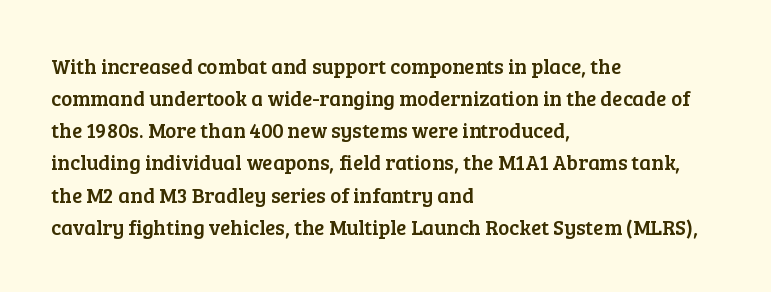
The image shows 21 px text type, upright; set left-aligned, normal line spacing (1.53x), normal letter spacing, not underlined.
